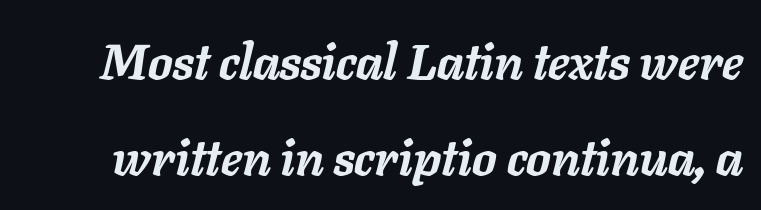
The image shows 49 px semibold type, italic (leaning right); set loose line spacing (1.96x), normal letter spacing, not underlined; low stroke contrast and a medium x-height.
